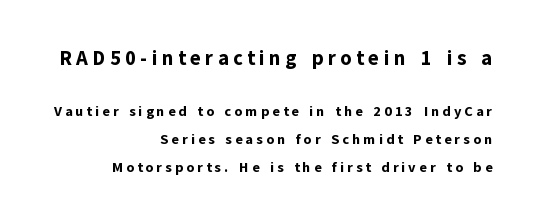
{"italic": "no", "bold": "yes", "underline": "no", "align": "right", "line_spacing": "loose", "line_spacing_ratio": 2.03, "letter_spacing": "wide", "letter_spacing_em": 0.22, "larger_block": "first", "size_ratio": 1.43, "glyph_px": 20}
